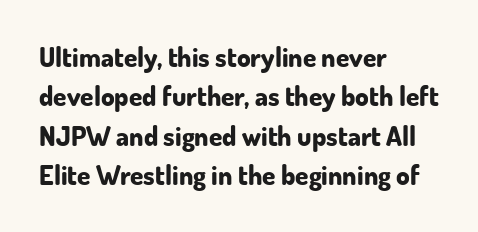
Q: Is the text bold? A: Yes.
Q: Is the text italic (slanted)? A: No, it is upright.
Q: Is the text underlined? A: No.
Q: How is the paragraph aligned? A: Left-aligned.
Q: Is the spacing between letters normal or unusually wide? A: Normal.
Q: Is the spacing between lines tight, normal or loose? A: Normal.
